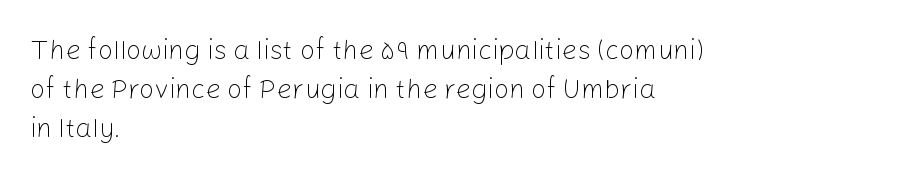
Nothing heavy about these letters — not bold at all. The block of text has a typical density, with ordinary space between rows. Posture: straight, roman, zero tilt. Quick note: underline off. The letterforms sit shoulder to shoulder at normal distance.
